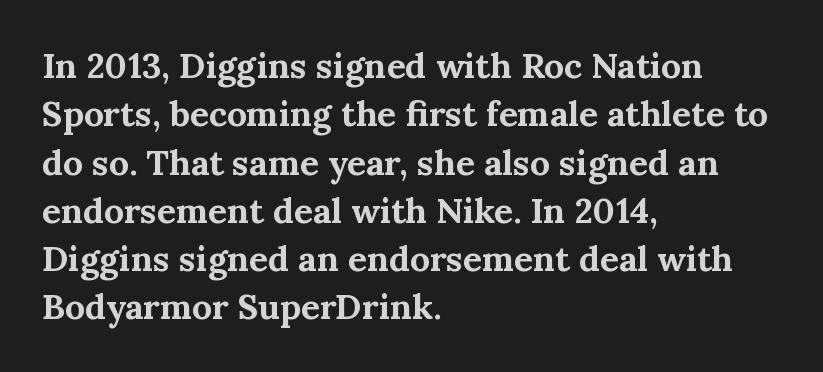
The image shows 35 px bold serif type, upright; set left-aligned, normal line spacing (1.38x), normal letter spacing, not underlined; medium stroke contrast and a medium x-height.
